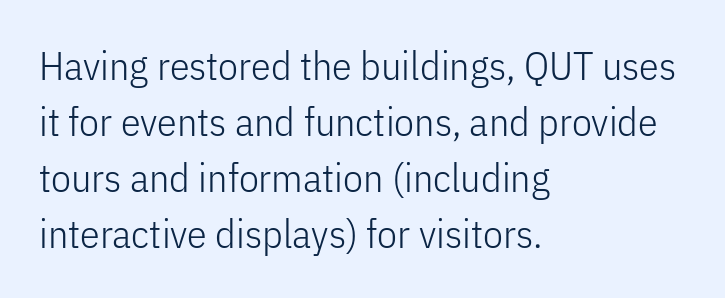
Q: Is the text bold? A: No.
Q: Is the text italic (slanted)? A: No, it is upright.
Q: Is the typeface a serif or a sans-serif typeface? A: Sans-serif.
Q: Is the text underlined? A: No.
Q: How is the paragraph aligned? A: Left-aligned.
Q: Is the spacing between letters normal or unusually wide? A: Normal.
Q: Is the spacing between lines tight, normal or loose? A: Normal.
Q: Width (condensed, normal, or wide)? A: Condensed.
Q: Stroke contrast? A: Low.
Q: x-height? A: Medium.
Q: Monospaced? A: No.
